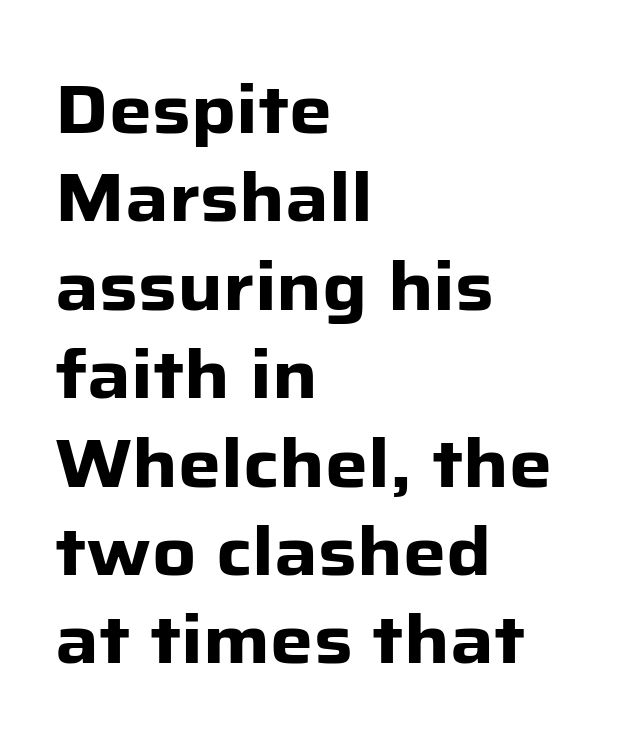
{"serif": "no", "italic": "no", "bold": "yes", "weight": "heavy", "width": "normal", "stroke_contrast": "low", "x_height": "medium", "monospaced": "no", "underline": "no", "align": "left", "line_spacing": "normal", "line_spacing_ratio": 1.3, "letter_spacing": "normal", "letter_spacing_em": 0.0, "glyph_px": 68}
